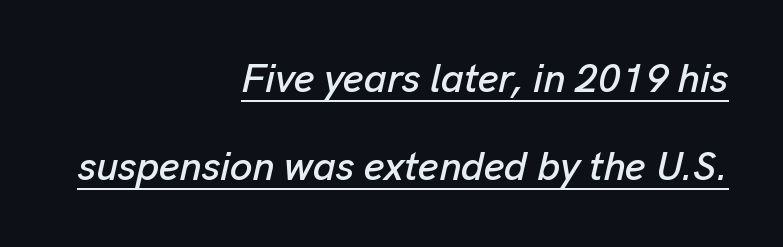
The image shows 40 px text type, italic (leaning right); set right-aligned, loose line spacing (2.2x), normal letter spacing, underlined; low stroke contrast and a medium x-height.
